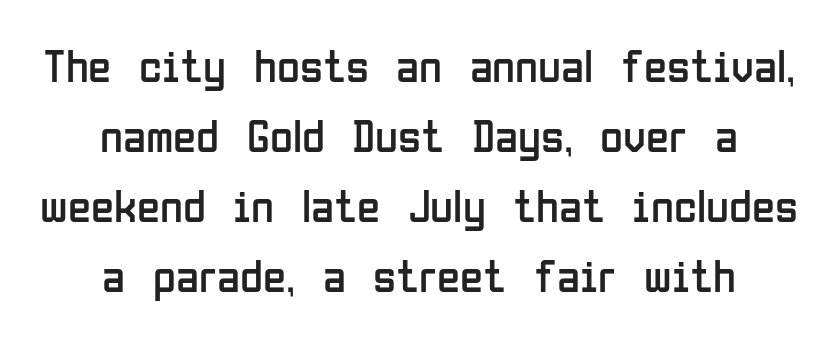
Glyph-to-glyph distance matches everyday printed text. Think standard paragraph weight, or any step lighter than that. Words float on clear page, feet unadorned. Designer's note — italics off, roman on. Varying glyph widths throughout — classic text-font behaviour. These lines are centered, leaving both edges ragged.
